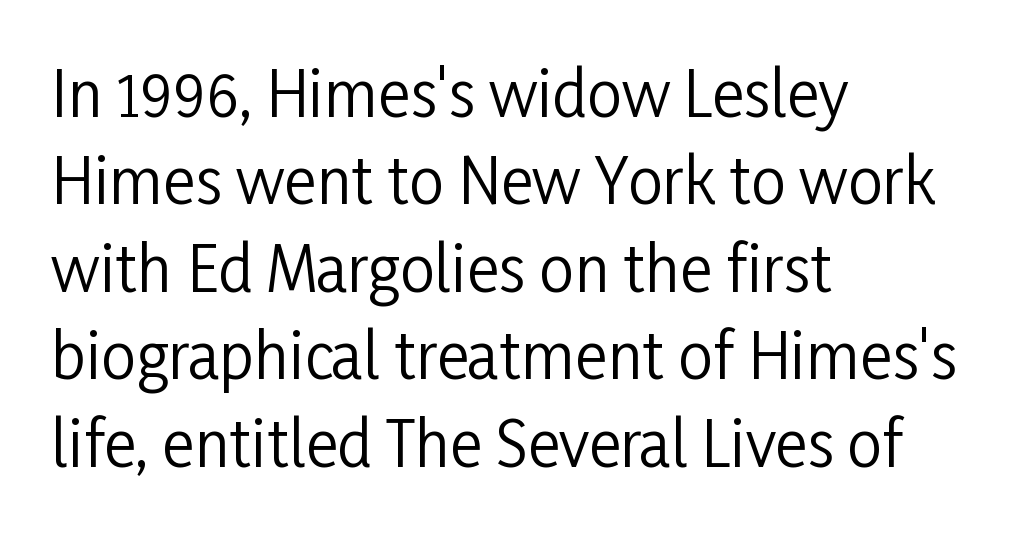
Q: Is the text bold? A: No.
Q: Is the text italic (slanted)? A: No, it is upright.
Q: Is the typeface a serif or a sans-serif typeface? A: Sans-serif.
Q: Is the text underlined? A: No.
Q: How is the paragraph aligned? A: Left-aligned.
Q: Is the spacing between letters normal or unusually wide? A: Normal.
Q: Is the spacing between lines tight, normal or loose? A: Normal.
Q: Width (condensed, normal, or wide)? A: Condensed.
Q: Stroke contrast? A: Low.
Q: x-height? A: Medium.
Q: Monospaced? A: No.
